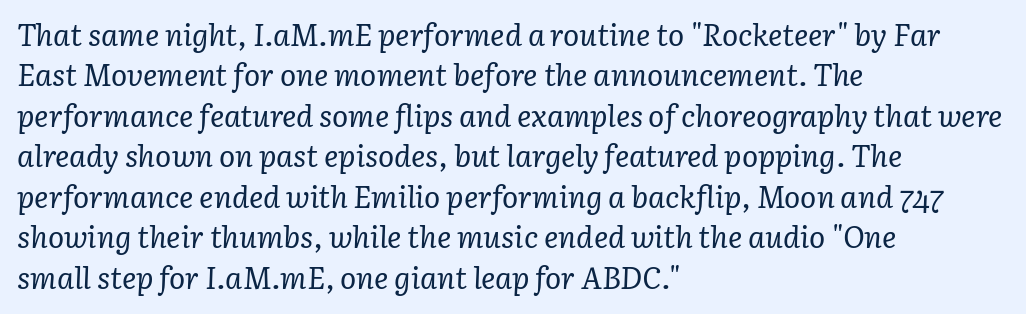
Q: Is the text bold? A: No.
Q: Is the text italic (slanted)? A: Yes, it leans right by about 3 degrees.
Q: Is the typeface a serif or a sans-serif typeface? A: Serif.
Q: Is the text underlined? A: No.
Q: How is the paragraph aligned? A: Left-aligned.
Q: Is the spacing between letters normal or unusually wide? A: Normal.
Q: Is the spacing between lines tight, normal or loose? A: Normal.
Q: Width (condensed, normal, or wide)? A: Normal.
Q: Stroke contrast? A: Low.
Q: x-height? A: Medium.
Q: Monospaced? A: No.
